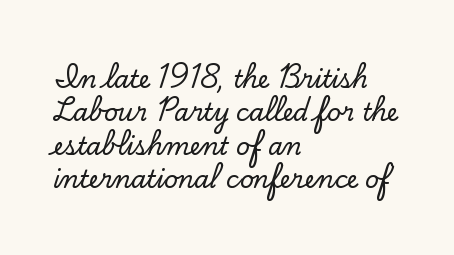
{"underline": "no", "align": "left", "line_spacing": "normal", "line_spacing_ratio": 1.39, "letter_spacing": "normal", "letter_spacing_em": 0.0, "glyph_px": 24}
